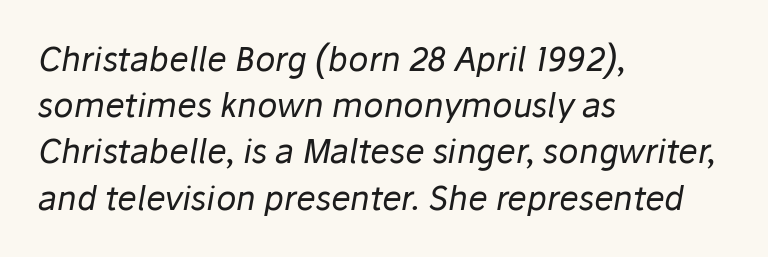
Look at the tracking — it's just the regular setting, nothing added. The setting favours the left margin, as ordinary paragraphs usually do. Descenders are the only things crossing below the line. Regular leading. An italicized treatment has been applied to the whole sample. Do the characters align in a grid? No, the font is proportional.
